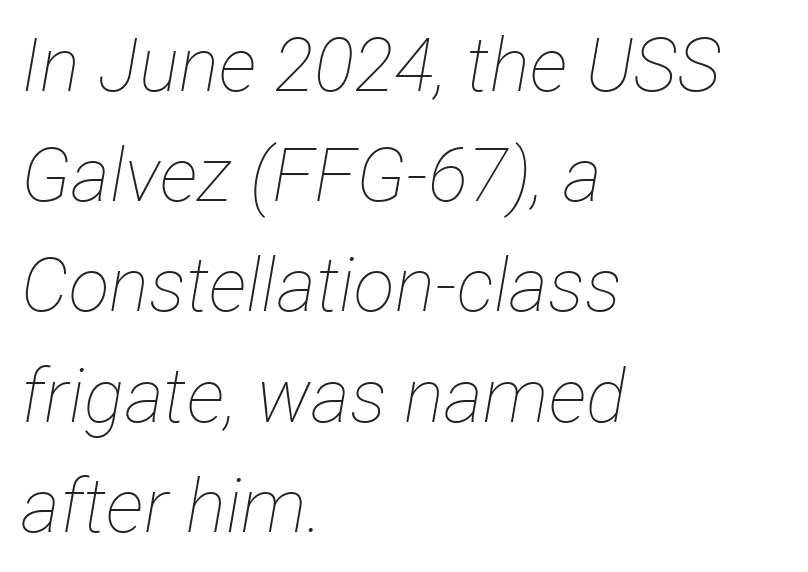
Q: Is the text bold? A: No.
Q: Is the text italic (slanted)? A: Yes, it leans right by about 12 degrees.
Q: Is the text underlined? A: No.
Q: How is the paragraph aligned? A: Left-aligned.
Q: Is the spacing between letters normal or unusually wide? A: Normal.
Q: Is the spacing between lines tight, normal or loose? A: Normal.
Q: Width (condensed, normal, or wide)? A: Condensed.
Q: Stroke contrast? A: Low.
Q: x-height? A: Medium.
Q: Monospaced? A: No.
